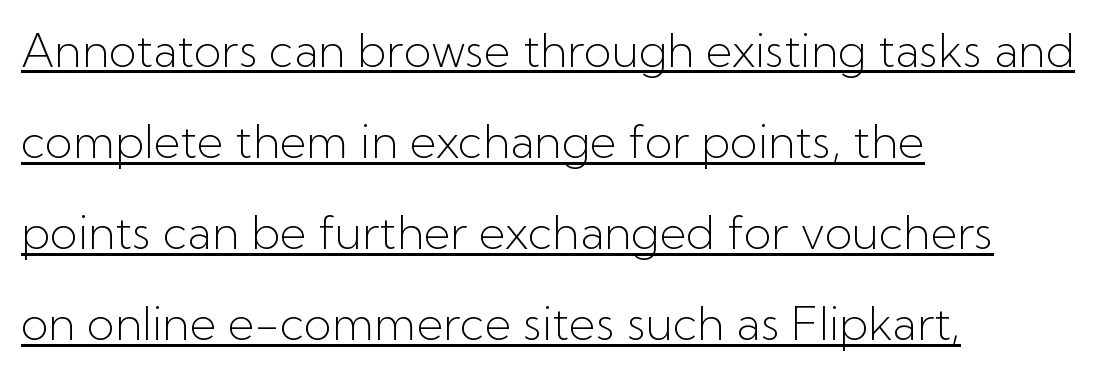
The image shows 46 px light sans-serif type, upright; set left-aligned, loose line spacing (1.98x), normal letter spacing, underlined; low stroke contrast and a medium x-height.
